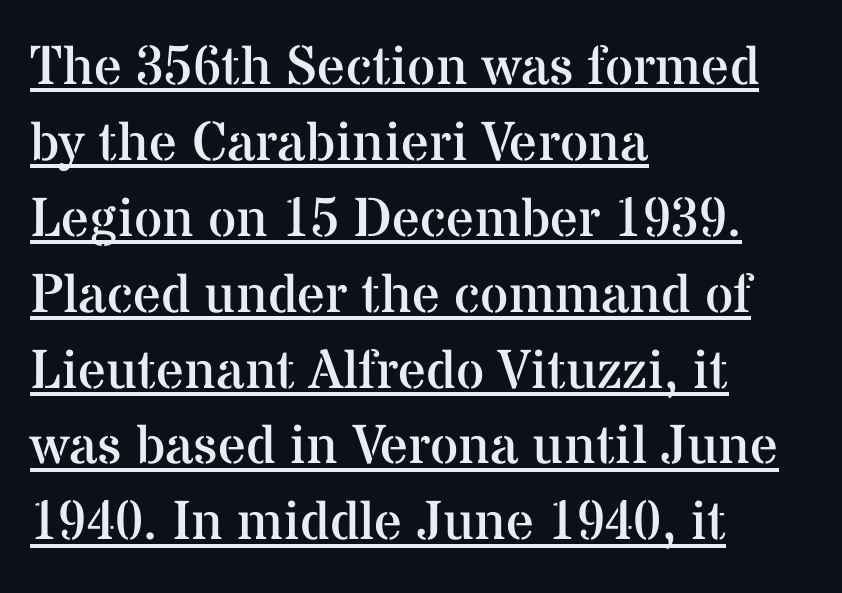
{"serif": "yes", "italic": "no", "bold": "no", "weight": "regular", "width": "normal", "stroke_contrast": "medium", "x_height": "medium", "monospaced": "no", "underline": "yes", "align": "left", "line_spacing": "normal", "line_spacing_ratio": 1.38, "letter_spacing": "normal", "letter_spacing_em": 0.0, "glyph_px": 55}
